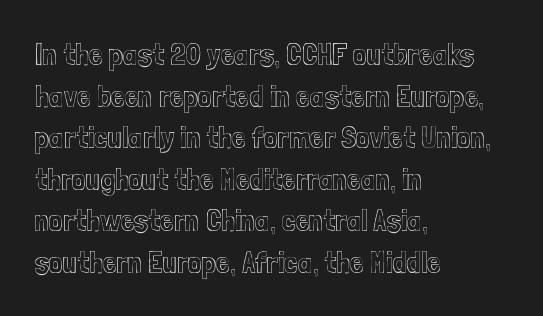
The image shows 31 px condensed type, upright; set left-aligned, normal line spacing (1.34x), normal letter spacing, not underlined; a medium x-height.
